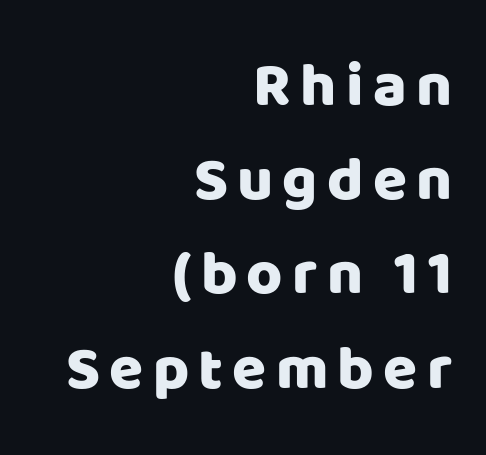
Q: Is the text italic (slanted)? A: No, it is upright.
Q: Is the typeface a serif or a sans-serif typeface? A: Sans-serif.
Q: Is the text underlined? A: No.
Q: How is the paragraph aligned? A: Right-aligned.
Q: Is the spacing between lines tight, normal or loose? A: Normal.
Q: Width (condensed, normal, or wide)? A: Normal.
Q: Stroke contrast? A: Low.
Q: x-height? A: Large.
Q: Monospaced? A: No.
